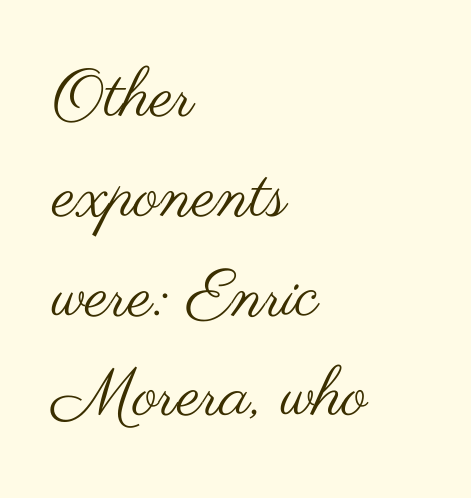
The passage shown stacks its lines at a standard gap. Visually the block forms a straight wall on the left and a jagged coastline on the right. Are there feet on the stems? There aren't — it's a sans. Characters follow at the spacing the type designer built in. The space beneath each line is pristine and unruled.
